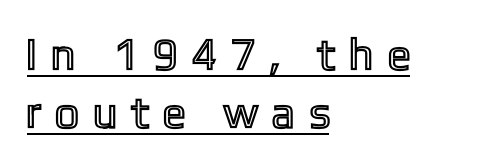
Q: Is the text italic (slanted)? A: No, it is upright.
Q: Is the text underlined? A: Yes.
Q: How is the paragraph aligned? A: Left-aligned.
Q: Is the spacing between letters normal or unusually wide? A: Unusually wide.
Q: Is the spacing between lines tight, normal or loose? A: Normal.
Q: Width (condensed, normal, or wide)? A: Condensed.
Q: x-height? A: Medium.
Q: Monospaced? A: No.
